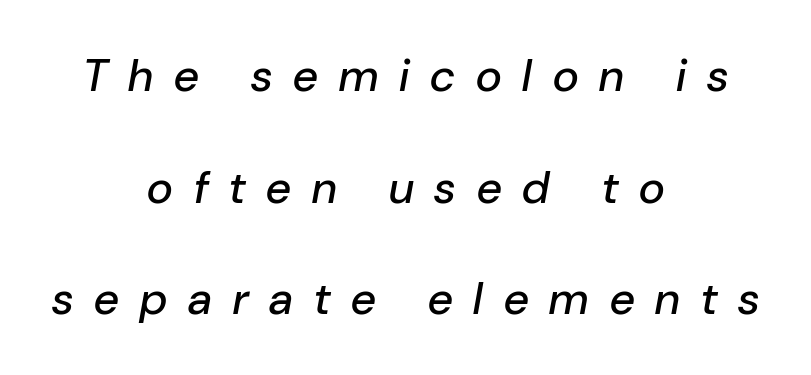
Posture: slanted. Reading down the block, each line starts at a different indent, mirrored at its end. You could not count columns in this text — the font is proportionally spaced. The specimen omits any rule beneath the text block's lines.
